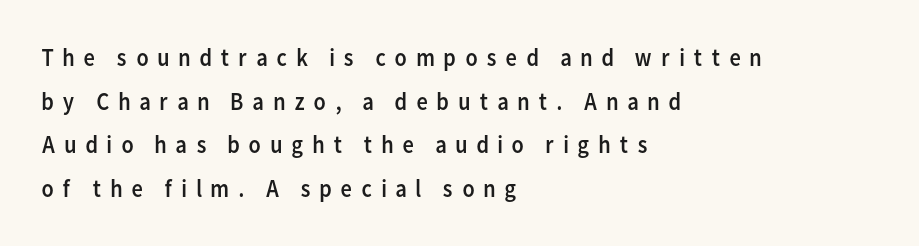
The passage is arranged the way most books set body copy — flush left. The lettering stays uniformly vertical, giving the passage a roman look. Counters stay open thanks to moderate or lighter strokes. The specimen omits any rule beneath the text block's lines. Loose tracking; the words dissolve into strings of separated letters.
